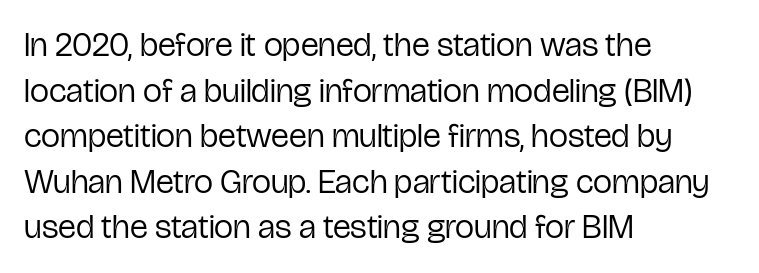
{"serif": "no", "italic": "no", "bold": "no", "weight": "regular", "width": "condensed", "stroke_contrast": "low", "x_height": "medium", "monospaced": "no", "underline": "no", "align": "left", "line_spacing": "normal", "line_spacing_ratio": 1.34, "letter_spacing": "normal", "letter_spacing_em": 0.0, "glyph_px": 34}
